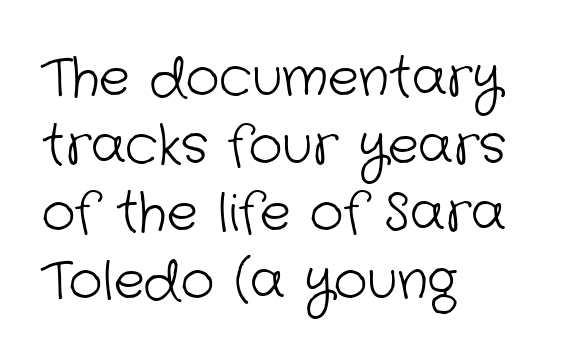
{"serif": "no", "bold": "no", "weight": "light", "width": "normal", "stroke_contrast": "low", "x_height": "medium", "monospaced": "no", "underline": "no", "align": "left", "line_spacing": "normal", "line_spacing_ratio": 1.3, "letter_spacing": "normal", "letter_spacing_em": 0.0, "glyph_px": 52}
